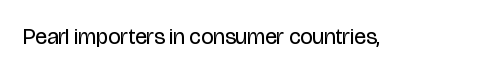
Q: Is the text bold? A: No.
Q: Is the text italic (slanted)? A: No, it is upright.
Q: Is the text underlined? A: No.
Q: Is the spacing between letters normal or unusually wide? A: Normal.
